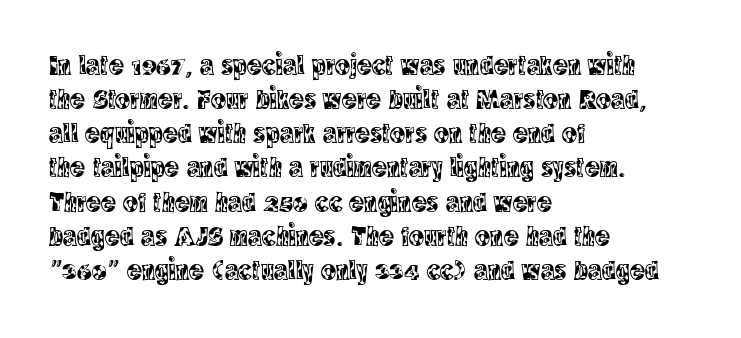
Ordinary non-slanted type is in use. Is this a fixed-width face? No — the glyphs have proportional, varying widths. Honestly, the letter spacing is just normal — you wouldn't notice it. Every row of glyphs begins at an identical x-position on the left. Lines of text with bare space underneath.
